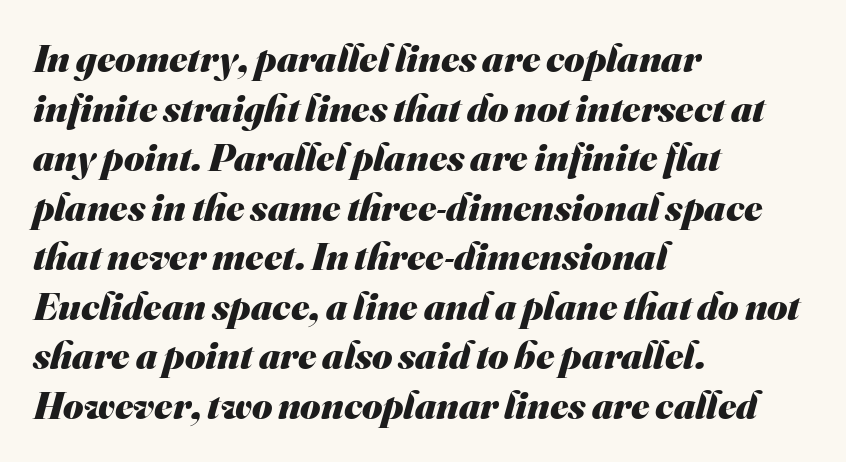
Every letter is thick-stroked: bold, no question. Note: no serifs on the glyphs. The strip under each line holds only bare page. Students, note that the glyphs here touch the page at normal intervals. Interline gaps are of average width in this sample.
